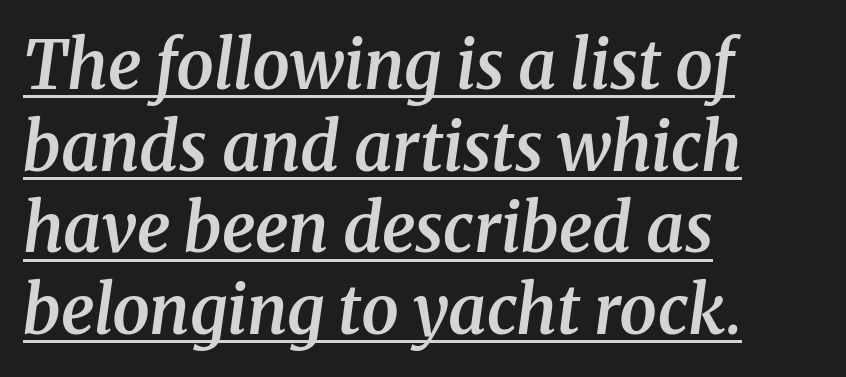
Caption: standard tracking, unaltered. Slant detected: the letters are inclined. Each letter keeps its own natural width here, so spacing adapts to shape. These characters rest on top of a visible drawn line.
